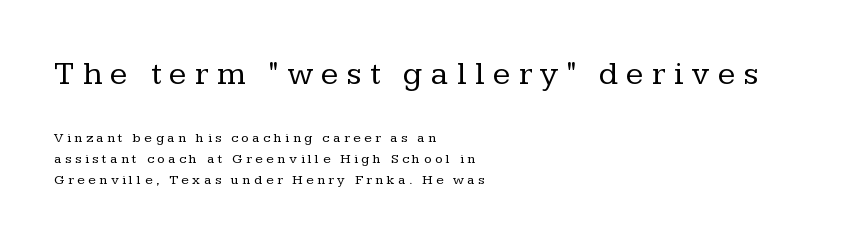
The image shows 33 px regular-weight serif type, upright; set left-aligned, normal line spacing (1.48x), unusually wide letter spacing (+0.25 em), not underlined; the first (top) block is 2.36x larger; low stroke contrast and a medium x-height.
